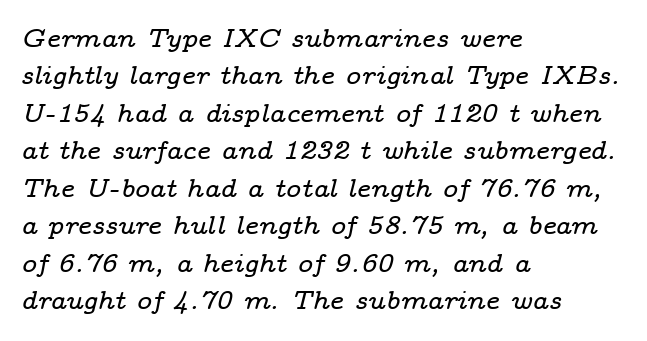
{"italic": "yes", "lean": "right", "slant_degrees": 14, "underline": "no", "align": "left", "line_spacing": "normal", "line_spacing_ratio": 1.44, "letter_spacing": "normal", "letter_spacing_em": 0.0, "glyph_px": 26}
